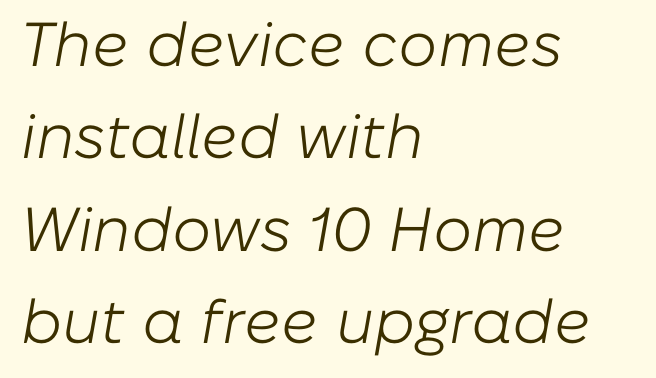
This sample has the flowing, uneven cadence of proportional lettering. Anything drawn beneath the words? Only blank space. Slant detected: the letters are inclined. These lines are set flush left with a ragged right edge.
